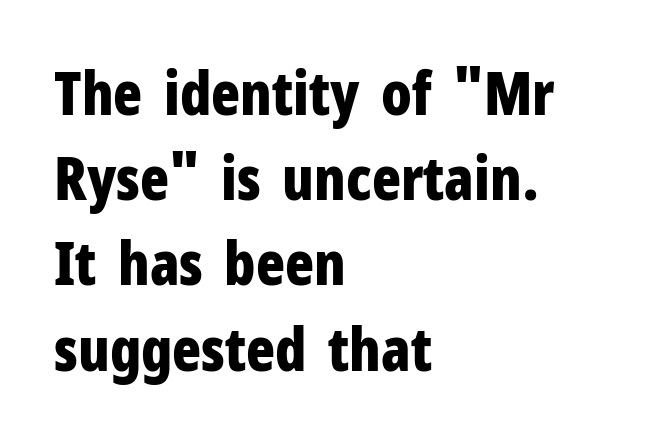
Successive baselines arrive at the customary interval. Descenders hang freely into open space. This rendering leaves character spacing at its baseline value. Is the block centered? No — it sits flush against the left margin. Does the lettering tilt? It doesn't — this is upright. Each letter keeps its own natural width here, so spacing adapts to shape.
